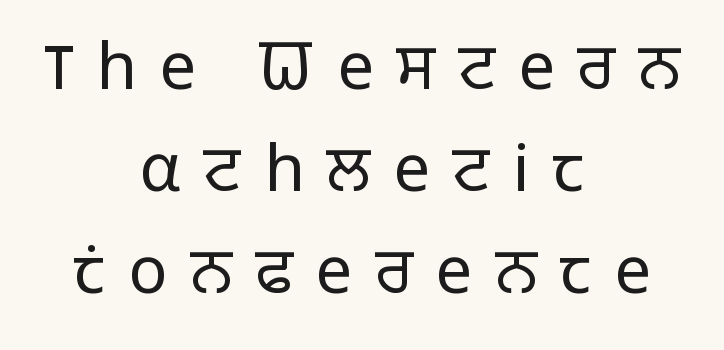
Q: Is the text bold? A: No.
Q: Is the text italic (slanted)? A: No, it is upright.
Q: Is the typeface a serif or a sans-serif typeface? A: Sans-serif.
Q: Is the text underlined? A: No.
Q: How is the paragraph aligned? A: Centered.
Q: Is the spacing between letters normal or unusually wide? A: Unusually wide.
Q: Is the spacing between lines tight, normal or loose? A: Normal.
Q: Width (condensed, normal, or wide)? A: Normal.
Q: Stroke contrast? A: Low.
Q: x-height? A: Medium.
Q: Monospaced? A: No.
